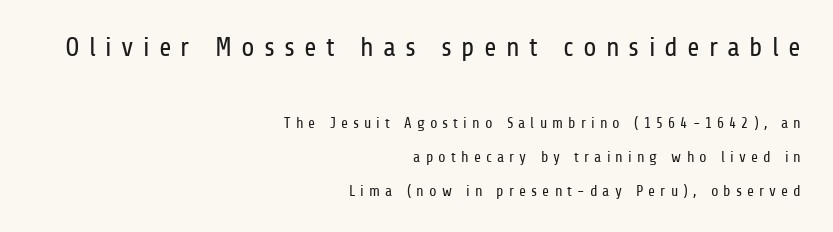
The image shows 27 px text type, upright; set right-aligned, loose line spacing (2.25x), unusually wide letter spacing (+0.34 em), not underlined; the first (top) block is 1.8x larger.
